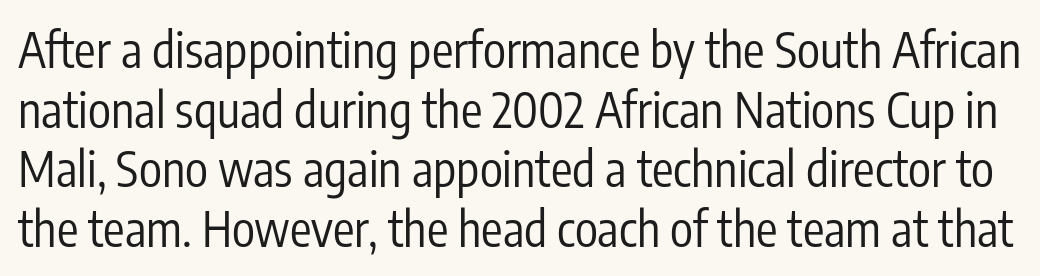
{"serif": "no", "italic": "no", "bold": "no", "weight": "regular", "width": "condensed", "stroke_contrast": "low", "x_height": "medium", "monospaced": "no", "underline": "no", "line_spacing_ratio": 1.24, "letter_spacing": "normal", "letter_spacing_em": 0.0, "glyph_px": 48}
